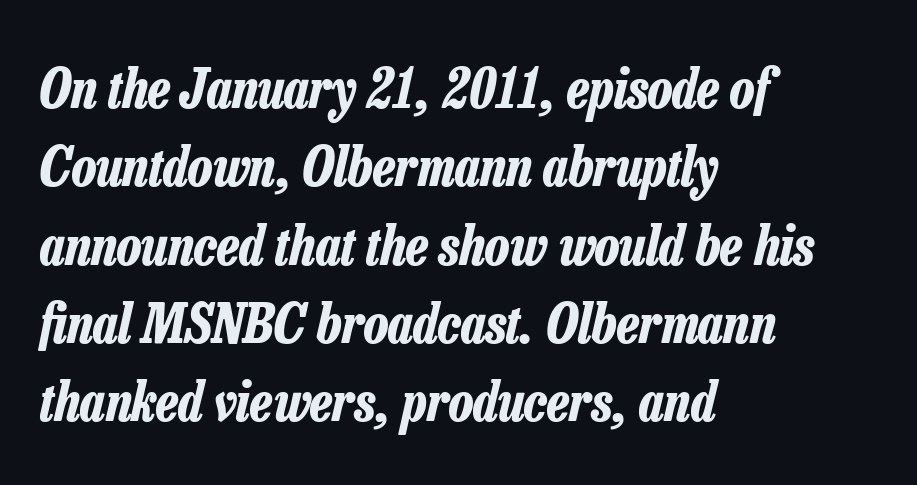
Q: Is the text bold? A: Yes.
Q: Is the text italic (slanted)? A: Yes, it leans right by about 13 degrees.
Q: Is the text underlined? A: No.
Q: How is the paragraph aligned? A: Left-aligned.
Q: Is the spacing between letters normal or unusually wide? A: Normal.
Q: Is the spacing between lines tight, normal or loose? A: Normal.
Q: Width (condensed, normal, or wide)? A: Condensed.
Q: Stroke contrast? A: Low.
Q: x-height? A: Medium.
Q: Monospaced? A: No.
